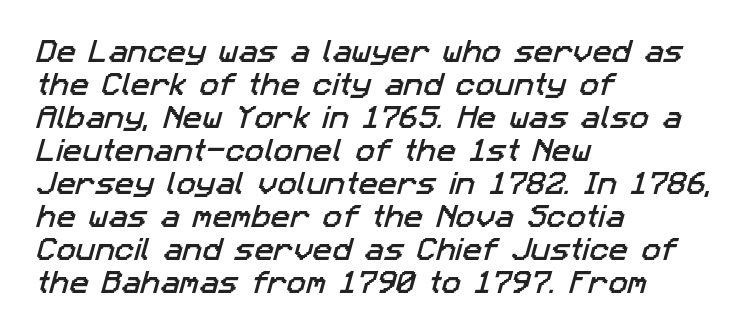
Q: Is the text underlined? A: No.
Q: How is the paragraph aligned? A: Left-aligned.
Q: Is the spacing between letters normal or unusually wide? A: Normal.
Q: Is the spacing between lines tight, normal or loose? A: Normal.
